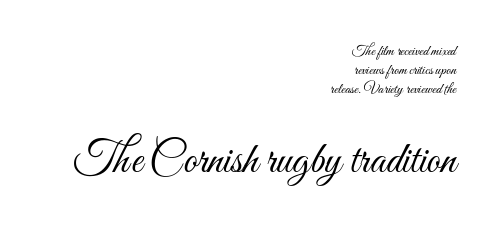
Q: Is the text bold? A: No.
Q: Is the text italic (slanted)? A: Yes.
Q: Is the text underlined? A: No.
Q: How is the paragraph aligned? A: Right-aligned.
Q: Is the spacing between letters normal or unusually wide? A: Normal.
Q: Is the spacing between lines tight, normal or loose? A: Normal.
Q: Which block of text is set in a larger size, the first (top) or the second (bottom)? A: The second (bottom) one.
Q: Width (condensed, normal, or wide)? A: Condensed.
Q: Stroke contrast? A: Medium.
Q: x-height? A: Small.
Q: Monospaced? A: No.
